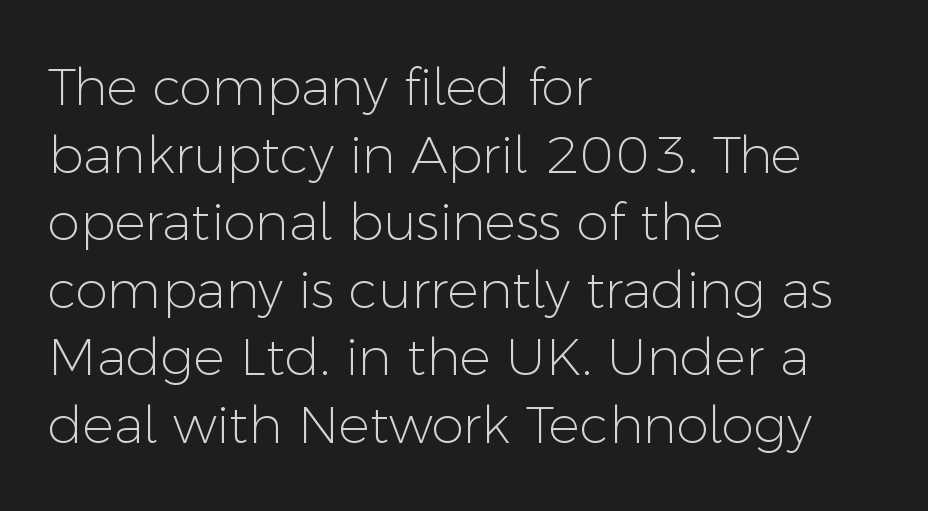
The image shows 52 px light sans-serif type, upright; set left-aligned, normal line spacing (1.3x), normal letter spacing, not underlined; low stroke contrast and a medium x-height.
